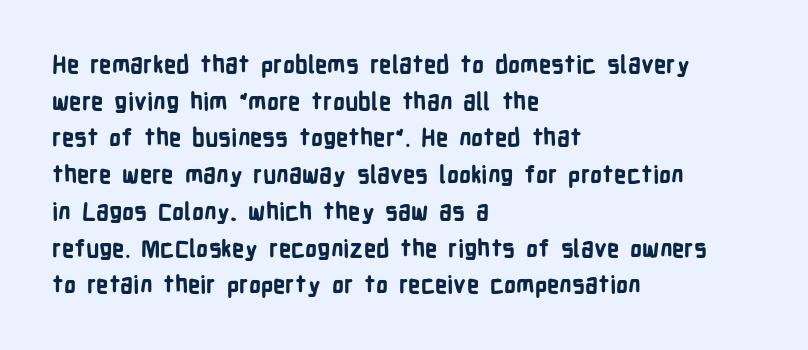
{"italic": "no", "bold": "yes", "underline": "no", "align": "left", "line_spacing": "normal", "line_spacing_ratio": 1.53, "letter_spacing": "normal", "letter_spacing_em": 0.0, "glyph_px": 24}
